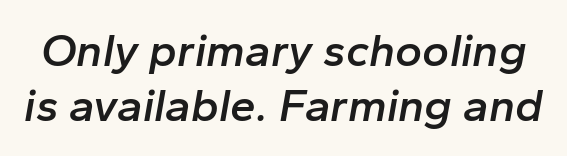
The image shows 46 px semibold type, italic (leaning right); set line spacing 1.19x, normal letter spacing, not underlined; low stroke contrast and a medium x-height.
